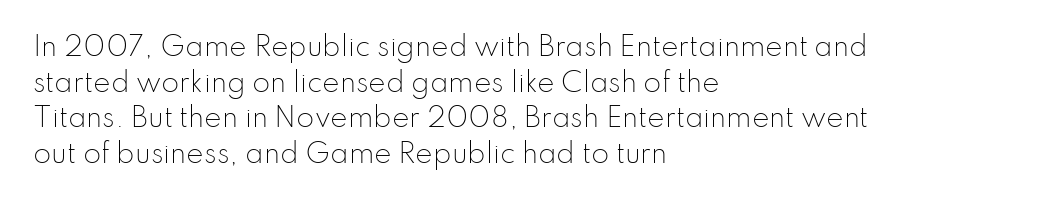
The image shows 26 px text type, upright; set left-aligned, normal line spacing (1.37x), normal letter spacing, not underlined.
